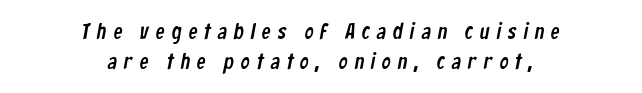
The image shows 22 px text type; set centered, normal line spacing (1.37x), unusually wide letter spacing (+0.32 em), not underlined.
